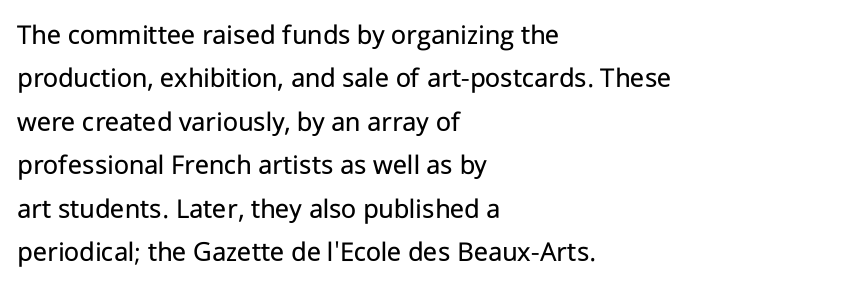
The image shows 29 px regular-weight sans-serif type, upright; set left-aligned, normal line spacing (1.5x), normal letter spacing, not underlined; low stroke contrast and a medium x-height.
